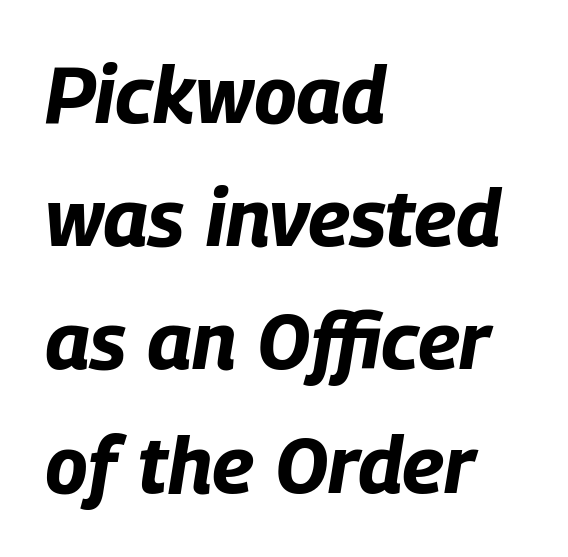
The image shows 80 px bold, condensed type, italic (leaning right); set left-aligned, normal line spacing (1.54x), normal letter spacing, not underlined; low stroke contrast and a large x-height.
